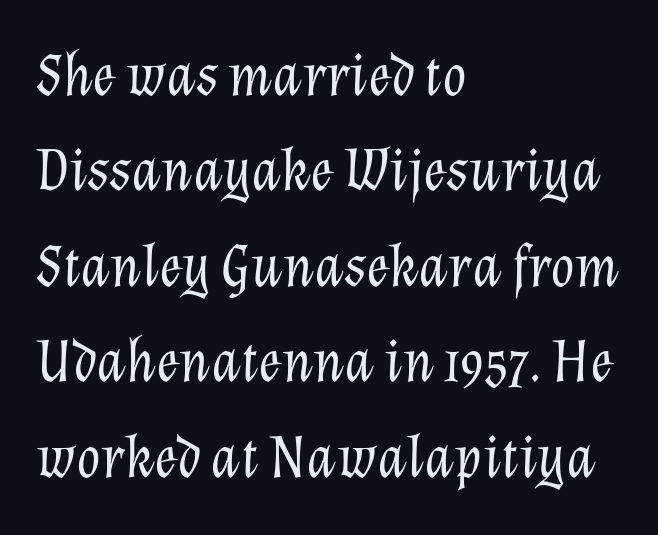
{"italic": "yes", "lean": "right", "slant_degrees": 12, "bold": "no", "weight": "light", "width": "normal", "stroke_contrast": "low", "x_height": "medium", "monospaced": "no", "underline": "no", "align": "left", "line_spacing": "normal", "line_spacing_ratio": 1.54, "letter_spacing": "normal", "letter_spacing_em": 0.0, "glyph_px": 62}
